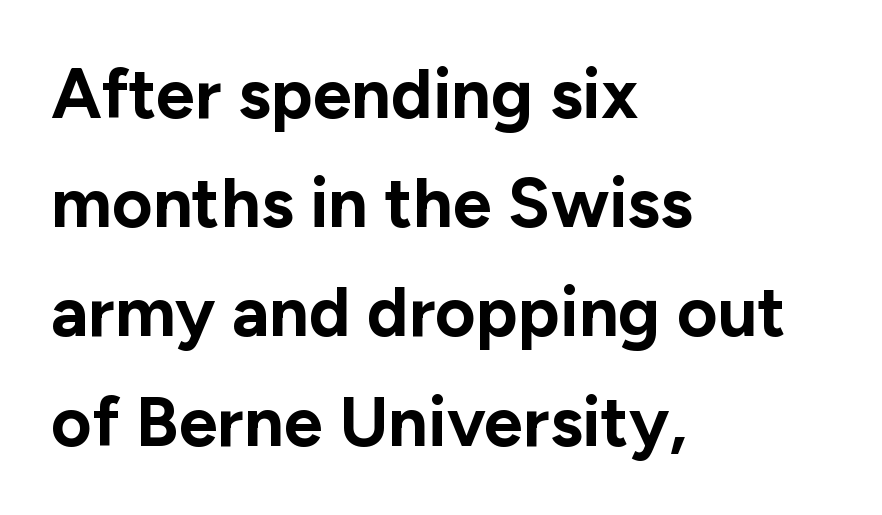
{"serif": "no", "italic": "no", "bold": "yes", "weight": "bold", "width": "normal", "stroke_contrast": "low", "x_height": "medium", "monospaced": "no", "underline": "no", "align": "left", "line_spacing": "normal", "line_spacing_ratio": 1.56, "letter_spacing": "normal", "letter_spacing_em": 0.0, "glyph_px": 70}
